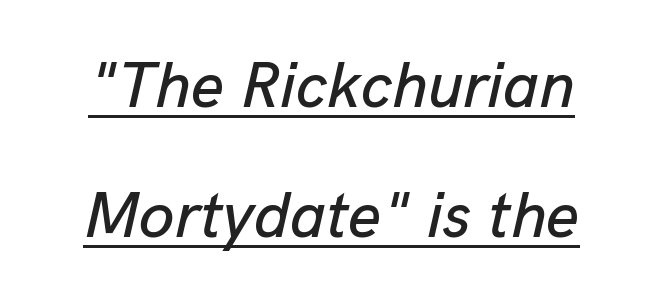
Italic: yes, the glyphs are oblique. You could call the tracking neutral — neither tight nor loose. Looks like someone drew a line under every word here. The designer dialed line spacing up above the default.
